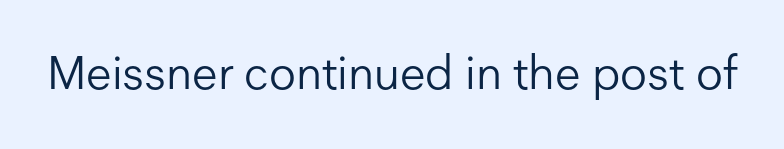
Classification — sans serif. These lines keep a tight, regular rhythm from letter to letter. Note the varied advance widths — an 'i' is clearly narrower than an 'm'. Nope, not italic — everything's standing straight.
